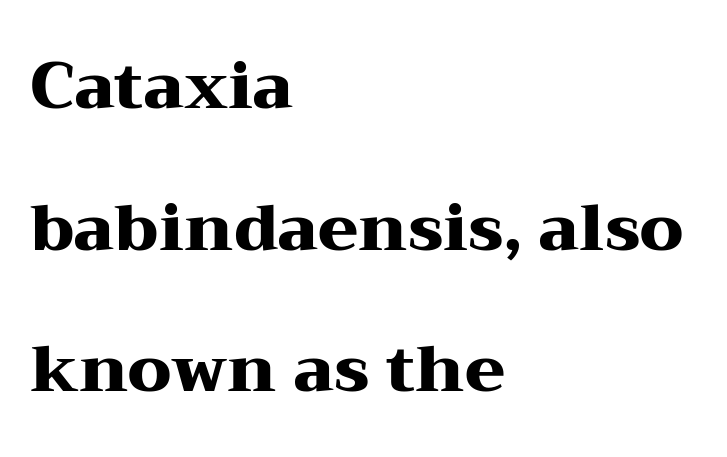
{"serif": "yes", "italic": "no", "bold": "yes", "weight": "heavy", "width": "wide", "stroke_contrast": "medium", "x_height": "medium", "monospaced": "no", "underline": "no", "align": "left", "line_spacing": "loose", "line_spacing_ratio": 2.18, "letter_spacing": "normal", "letter_spacing_em": 0.0, "glyph_px": 65}
